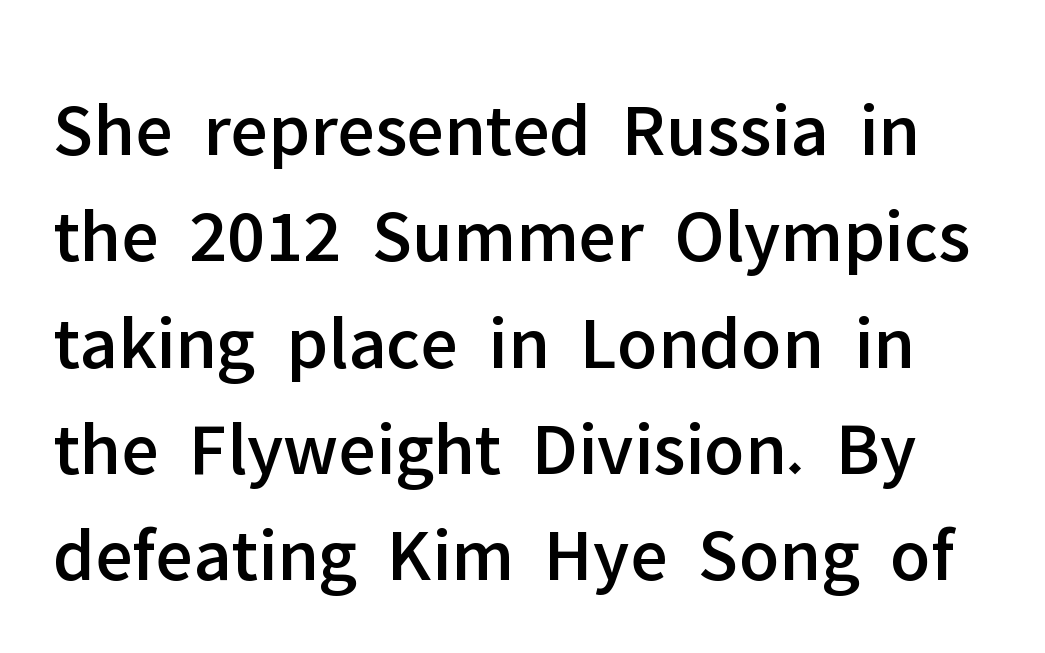
The image shows 77 px sans-serif type, upright; set normal line spacing (1.38x), normal letter spacing, not underlined; low stroke contrast and a medium x-height.
